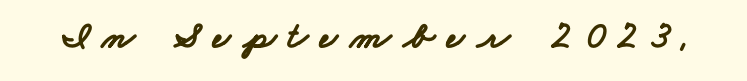
Q: Is the text bold? A: Yes.
Q: Is the typeface a serif or a sans-serif typeface? A: Sans-serif.
Q: Is the text underlined? A: No.
Q: Is the spacing between letters normal or unusually wide? A: Unusually wide.
Q: Width (condensed, normal, or wide)? A: Wide.
Q: Stroke contrast? A: Low.
Q: x-height? A: Small.
Q: Monospaced? A: No.
